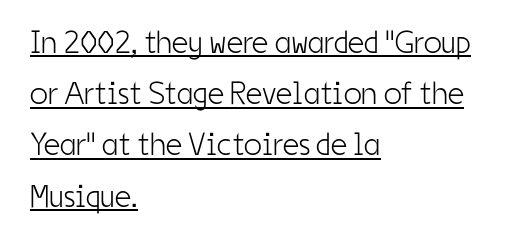
Q: Is the text bold? A: No.
Q: Is the text italic (slanted)? A: No, it is upright.
Q: Is the typeface a serif or a sans-serif typeface? A: Sans-serif.
Q: Is the text underlined? A: Yes.
Q: How is the paragraph aligned? A: Left-aligned.
Q: Is the spacing between letters normal or unusually wide? A: Normal.
Q: Is the spacing between lines tight, normal or loose? A: Normal.
Q: Width (condensed, normal, or wide)? A: Condensed.
Q: Stroke contrast? A: Low.
Q: x-height? A: Medium.
Q: Monospaced? A: No.
